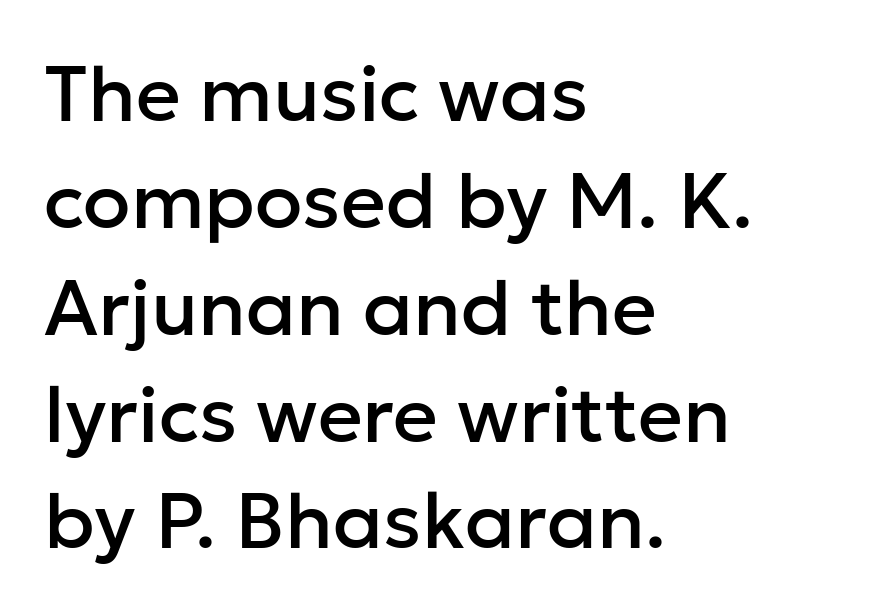
The image shows 78 px sans-serif type, upright; set left-aligned, normal line spacing (1.37x), normal letter spacing, not underlined; low stroke contrast and a medium x-height.
